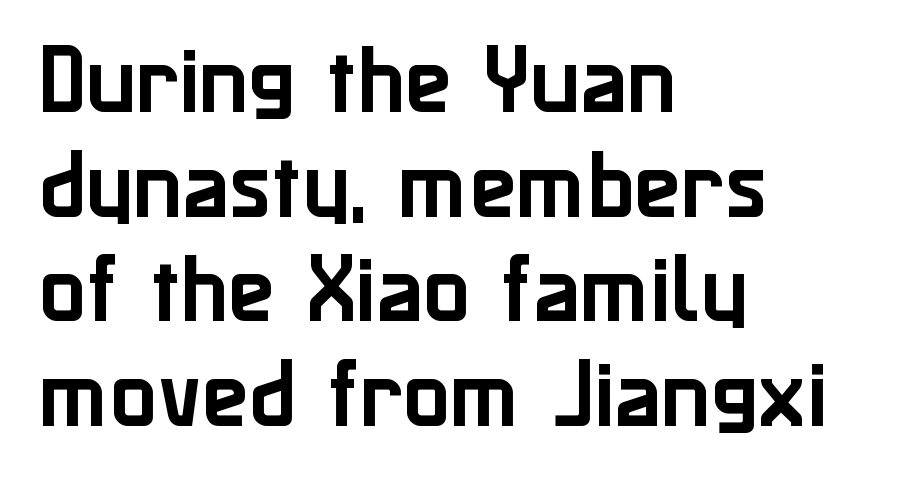
The image shows 77 px sans-serif type, upright; set left-aligned, normal line spacing (1.36x), normal letter spacing, not underlined; low stroke contrast and a medium x-height.
